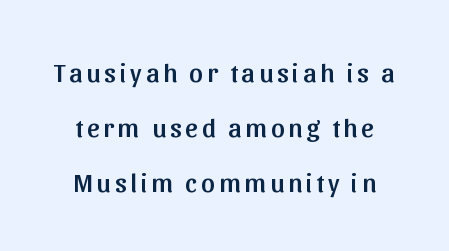
Q: Is the text italic (slanted)? A: No, it is upright.
Q: Is the text underlined? A: No.
Q: Is the spacing between lines tight, normal or loose? A: Loose.
